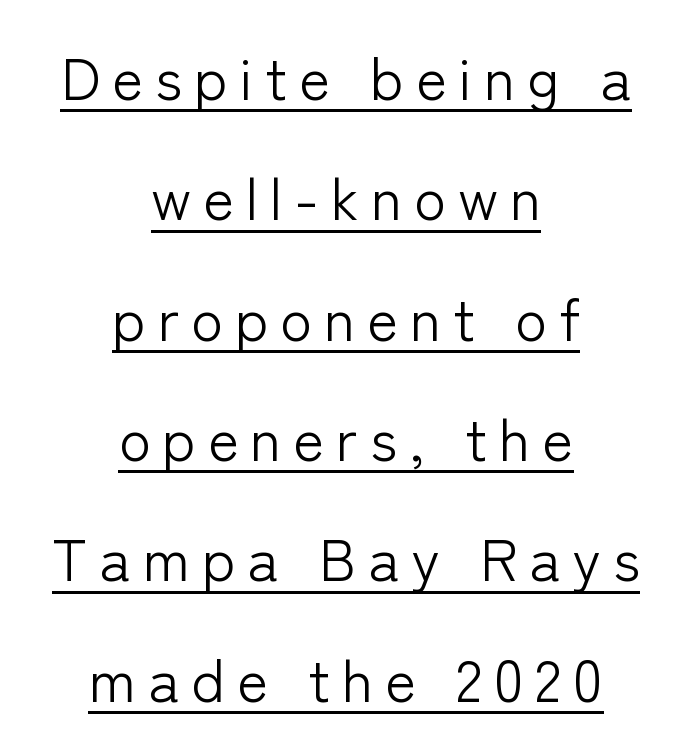
This reads as an unemphasized weight, regular at the heaviest. Loosely led — the rows are spread out. A typesetter would call this proportional, since set widths differ per character. The axis of the letterforms is exactly vertical.
